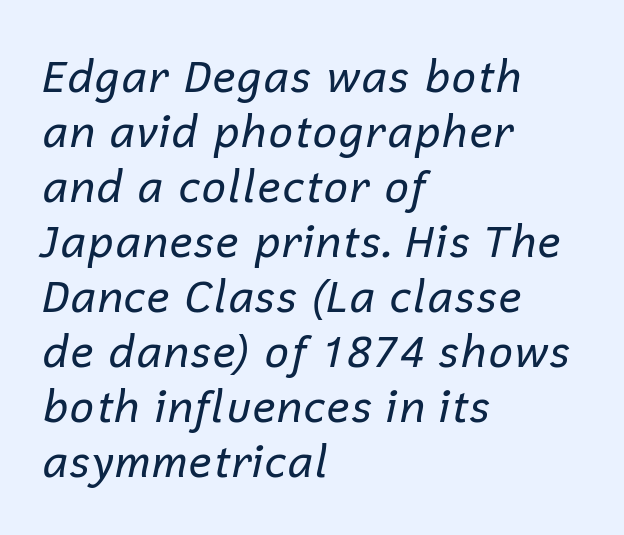
Leading matches the norm, producing a regular column. Each row of text sits above clean, open space. Tracking here is standard; glyphs follow each other at the usual distance. The cut favours lightness, reaching ordinary text weight at its darkest.
